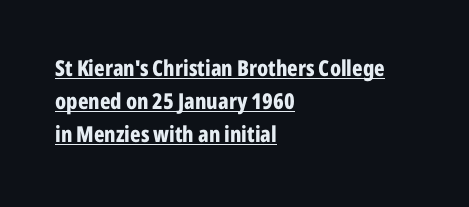
Q: Is the text bold? A: Yes.
Q: Is the text italic (slanted)? A: No, it is upright.
Q: Is the text underlined? A: Yes.
Q: How is the paragraph aligned? A: Left-aligned.
Q: Is the spacing between letters normal or unusually wide? A: Normal.
Q: Is the spacing between lines tight, normal or loose? A: Normal.
